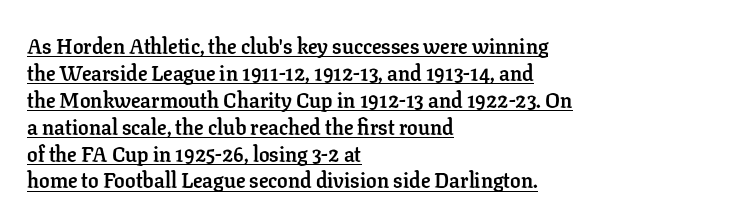
The image shows 21 px bold type, upright; set left-aligned, normal line spacing (1.28x), normal letter spacing, underlined.
